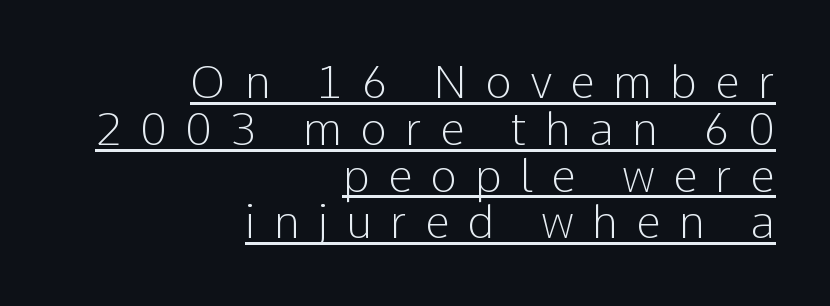
The image shows 45 px light sans-serif type, upright; set right-aligned, tight line spacing (1.04x), unusually wide letter spacing (+0.4 em), underlined; low stroke contrast and a medium x-height.
